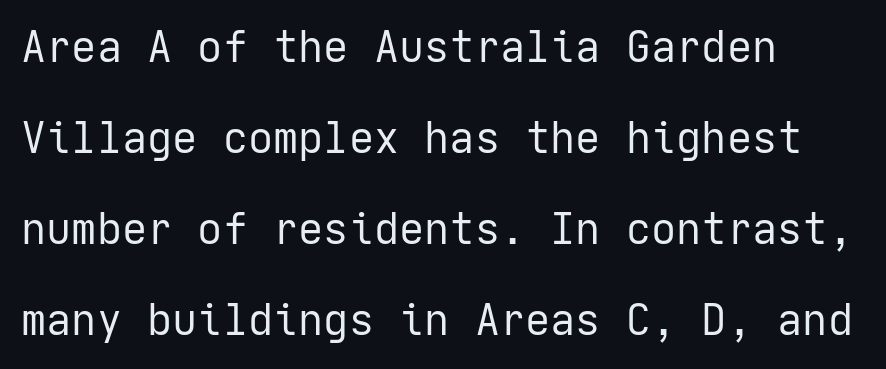
{"serif": "no", "italic": "no", "bold": "no", "weight": "regular", "width": "normal", "stroke_contrast": "low", "x_height": "medium", "underline": "no", "align": "left", "line_spacing": "loose", "line_spacing_ratio": 2.17, "letter_spacing": "normal", "letter_spacing_em": 0.0, "glyph_px": 42}
